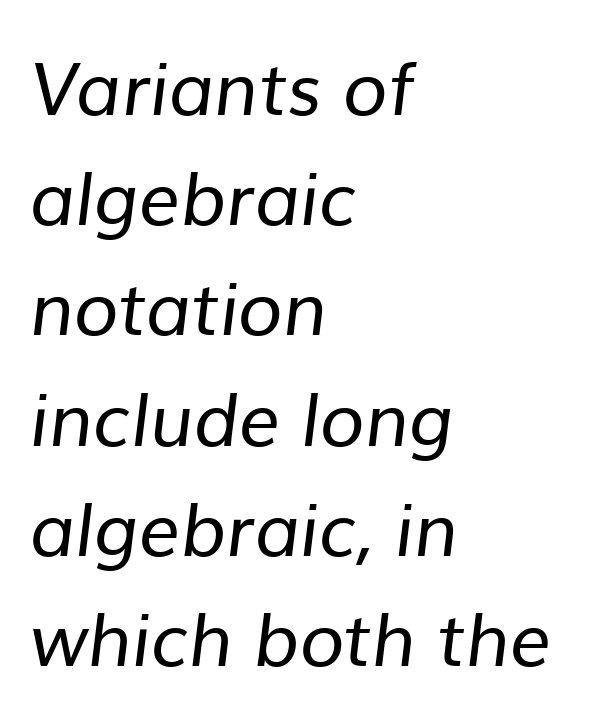
The rendering shows plain stroke endings on the letterforms — a sans-serif design. The gap between lines stays unmarked. In terms of leading, this rendering sits right in the middle. Proportional: the letters do not fall into vertical columns. The type is set solid horizontally, with unmodified tracking.
